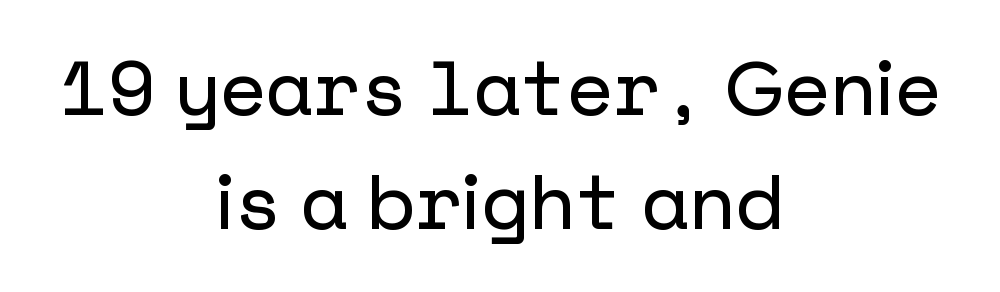
Vertical spacing — default. The glyphs in this specimen are sans serif. A clean baseline with only descenders dipping below it. Characters follow at the spacing the type designer built in. A roman cut, with each character standing at attention.
